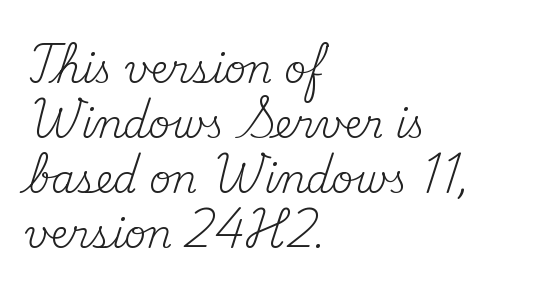
Q: Is the text bold? A: No.
Q: Is the text italic (slanted)? A: Yes.
Q: Is the typeface a serif or a sans-serif typeface? A: Serif.
Q: Is the text underlined? A: No.
Q: How is the paragraph aligned? A: Left-aligned.
Q: Is the spacing between letters normal or unusually wide? A: Normal.
Q: Is the spacing between lines tight, normal or loose? A: Normal.
Q: Width (condensed, normal, or wide)? A: Normal.
Q: Stroke contrast? A: Medium.
Q: x-height? A: Small.
Q: Monospaced? A: No.
